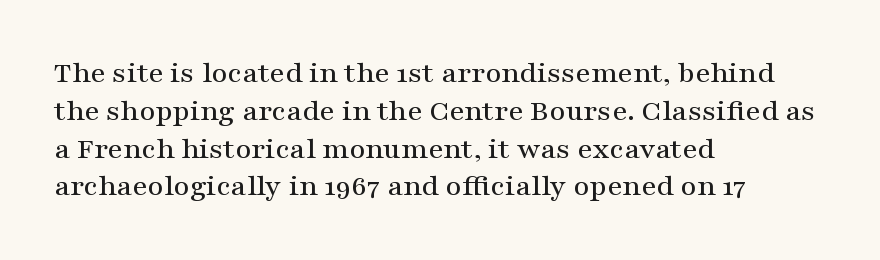
{"serif": "yes", "italic": "no", "width": "wide", "stroke_contrast": "medium", "x_height": "medium", "monospaced": "no", "underline": "no", "align": "left", "line_spacing_ratio": 1.22, "letter_spacing": "normal", "letter_spacing_em": 0.0, "glyph_px": 31}
